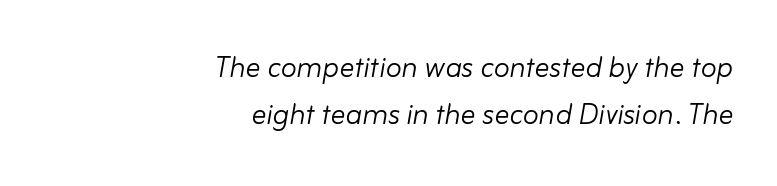
{"italic": "yes", "lean": "right", "slant_degrees": 10, "bold": "no", "weight": "light", "width": "normal", "stroke_contrast": "low", "x_height": "small", "monospaced": "no", "underline": "no", "align": "right", "line_spacing": "normal", "line_spacing_ratio": 1.27, "letter_spacing": "normal", "letter_spacing_em": 0.0, "glyph_px": 37}
